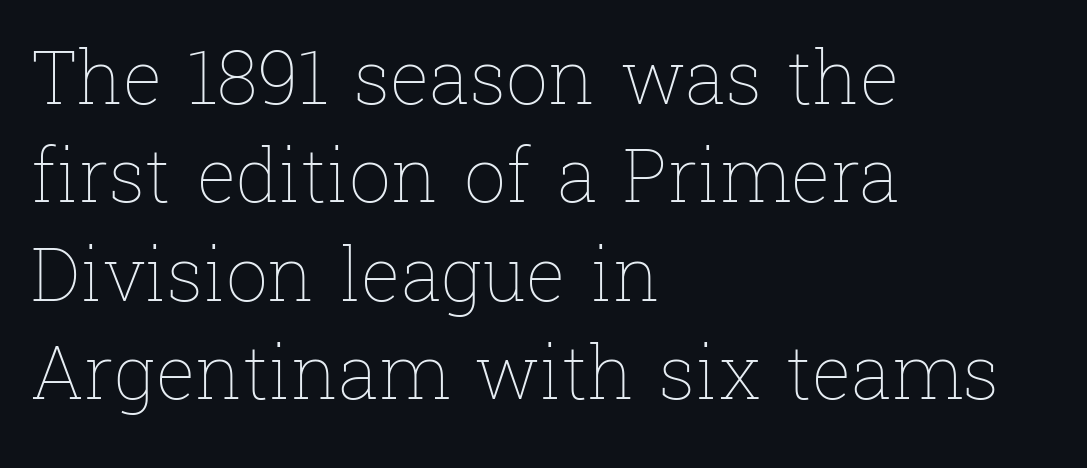
{"italic": "no", "bold": "no", "weight": "thin", "width": "normal", "stroke_contrast": "low", "x_height": "medium", "monospaced": "no", "underline": "no", "align": "left", "line_spacing": "normal", "line_spacing_ratio": 1.33, "letter_spacing": "normal", "letter_spacing_em": 0.0, "glyph_px": 74}
